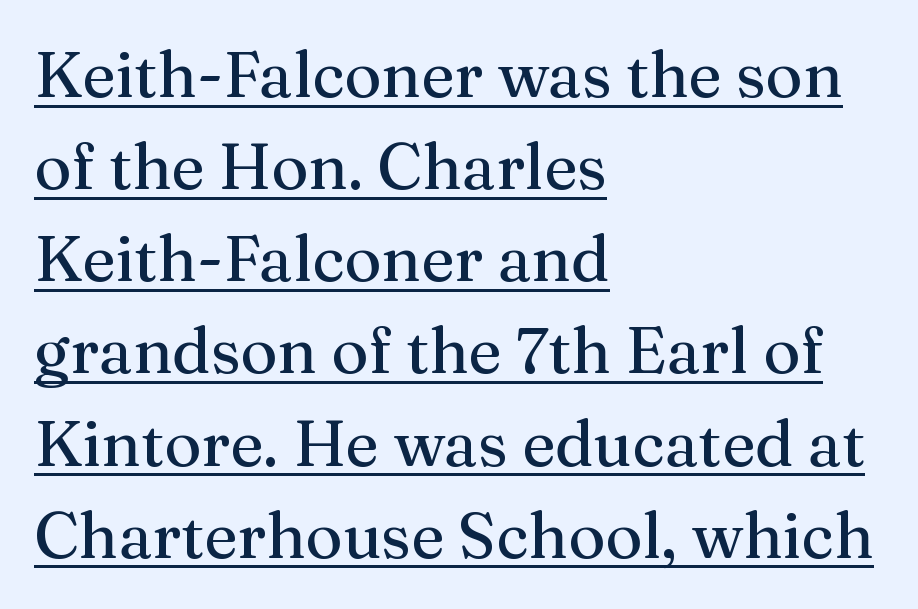
It's the straight-up-and-down kind of type. A continuous stroke trails under the words, as in a hyperlink. Does the leading feel generous? No, just average. Character widths vary here, with narrow letters taking less room than wide ones. Layout note: lines flush left. These lines keep a tight, regular rhythm from letter to letter.
